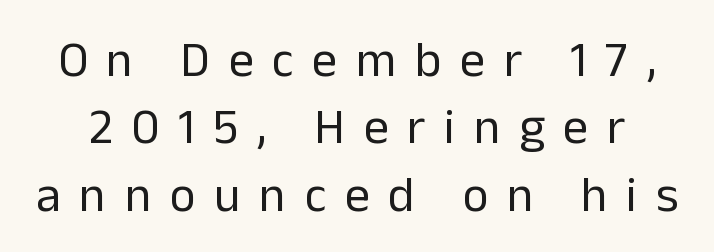
The image shows 50 px regular-weight sans-serif type, upright; set normal line spacing (1.35x), unusually wide letter spacing (+0.37 em), not underlined; low stroke contrast and a medium x-height.
